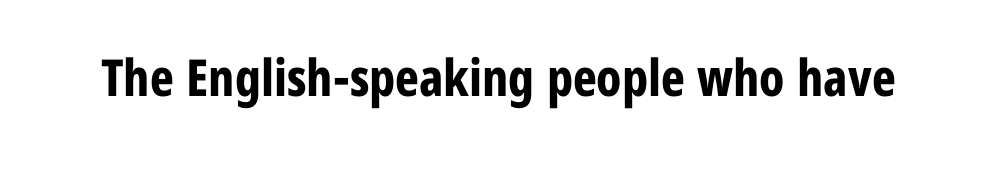
The image shows 51 px bold, condensed sans-serif type, upright; set normal letter spacing, not underlined; low stroke contrast and a medium x-height.
